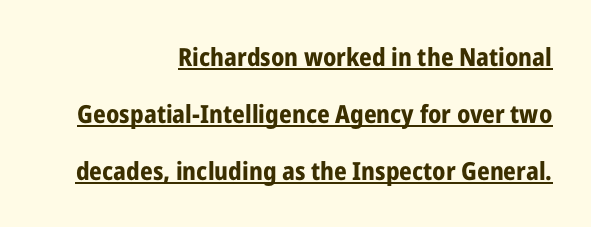
Standard letterfit; no display-style spreading of the glyphs. Airy leading. This is heavy type, rendered in bold. In CSS terms this would be text-align: right. Descenders here cross a horizontal rule under the line.
